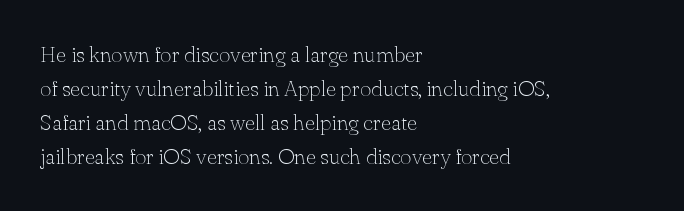
Caption: multi-line text, flush left, ragged right. Rendered with straight, roman letterforms. Beneath every word, the page is bare. Weight: not bold — regular or lighter. Nobody touched the tracking dial on this one. Vertically, the passage feels balanced, rows spaced as you'd expect.
